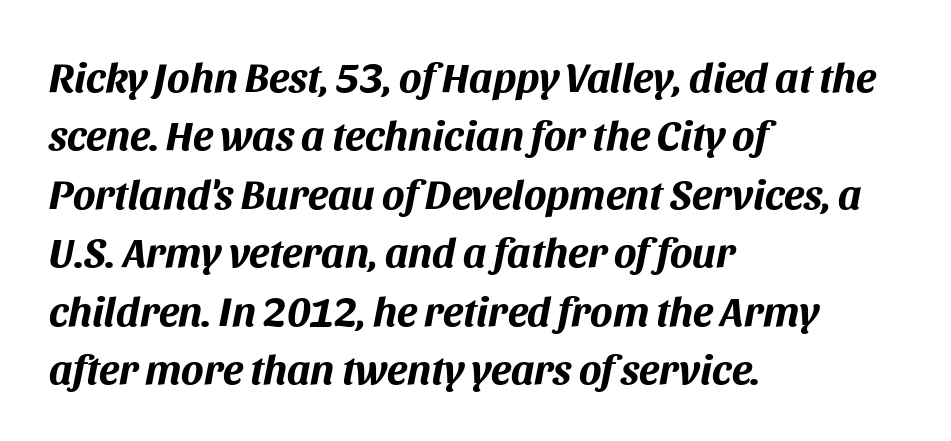
The image shows 42 px bold type, italic (leaning right); set left-aligned, normal line spacing (1.39x), normal letter spacing, not underlined; medium stroke contrast and a large x-height.
